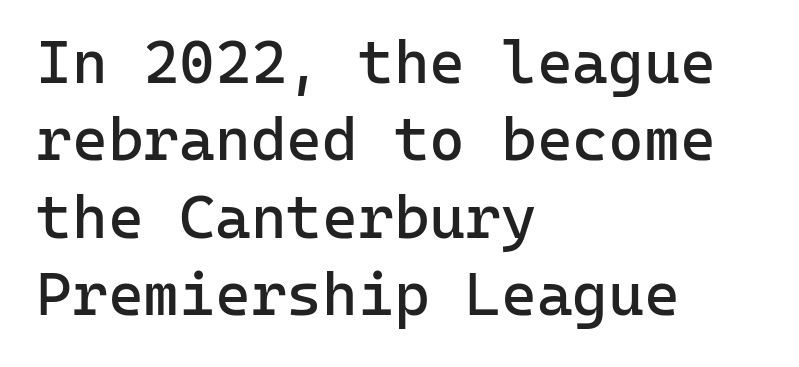
The image shows 61 px regular-weight sans-serif type, upright, monospaced; set left-aligned, normal line spacing (1.27x), normal letter spacing, not underlined; low stroke contrast and a medium x-height.
